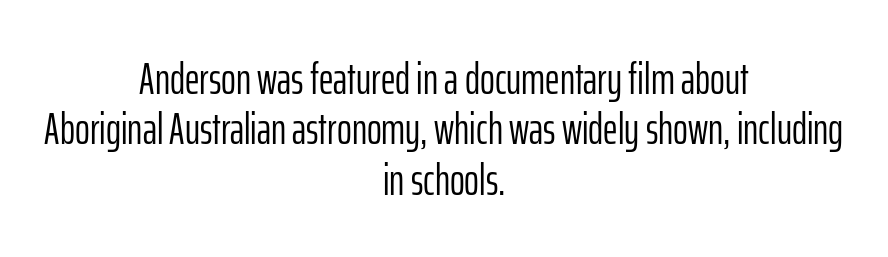
{"serif": "no", "italic": "no", "bold": "no", "weight": "light", "width": "condensed", "stroke_contrast": "low", "x_height": "medium", "monospaced": "no", "underline": "no", "align": "center", "line_spacing": "tight", "line_spacing_ratio": 1.12, "letter_spacing": "normal", "letter_spacing_em": 0.0, "glyph_px": 45}
